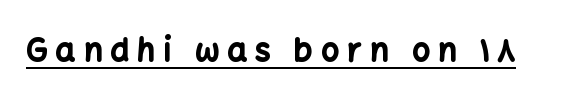
{"serif": "no", "italic": "no", "bold": "yes", "weight": "bold", "width": "normal", "stroke_contrast": "low", "x_height": "medium", "monospaced": "no", "underline": "yes", "letter_spacing": "wide", "letter_spacing_em": 0.27, "glyph_px": 31}
